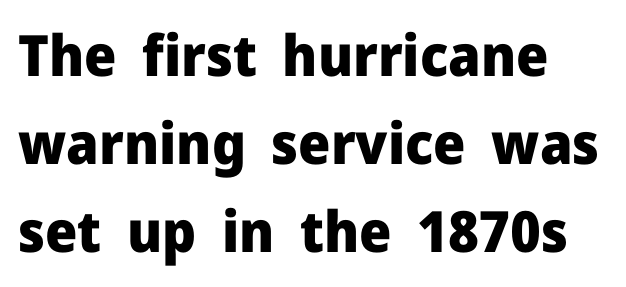
Characters remain perfectly vertical along every line. The type is set solid horizontally, with unmodified tracking. The setting favours the left margin, as ordinary paragraphs usually do. This rendering employs a face without finishing strokes, i.e., a sans-serif. Lines of text with bare space underneath.
